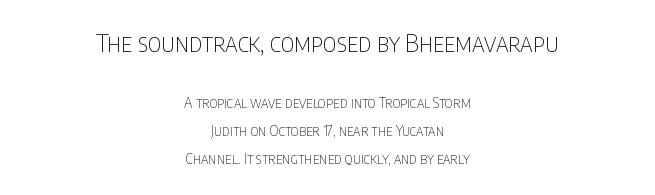
The image shows 24 px text type, upright; set centered, loose line spacing (1.97x), normal letter spacing, not underlined; the first (top) block is 1.71x larger.
